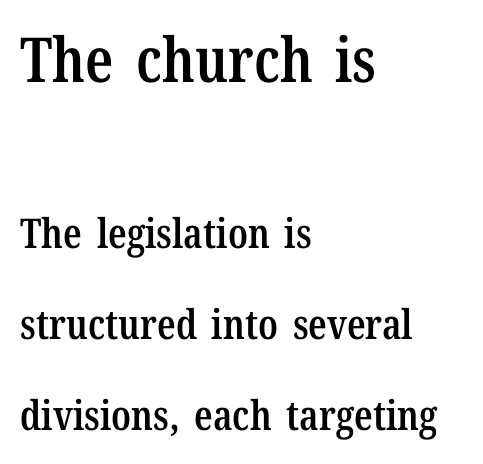
The line-height multiplier appears high, well above default. These lines are rendered in a variable-pitch font. What kind of face is this? One with serifs. Line beginnings align vertically; line endings do not. Lines of text with bare space underneath. Letter spacing: default.
